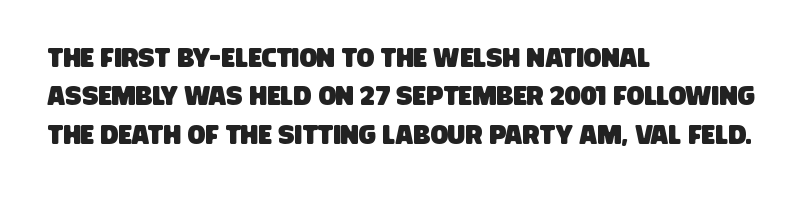
This rendering uses left alignment, leaving the right contour irregular. The zone under the glyphs is completely vacant. This block has exactly the height ordinary leading produces. You could call the tracking neutral — neither tight nor loose.
